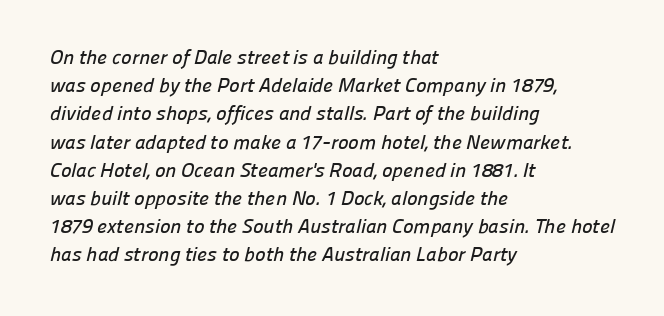
The image shows 20 px text type; set left-aligned, normal line spacing (1.41x), normal letter spacing, not underlined.
